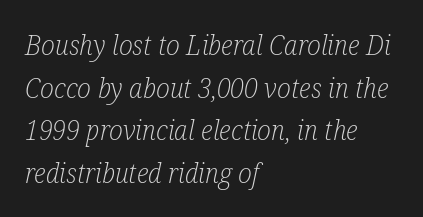
The image shows 28 px light, condensed serif type, italic (leaning right); set left-aligned, normal line spacing (1.52x), normal letter spacing, not underlined; low stroke contrast and a medium x-height.
